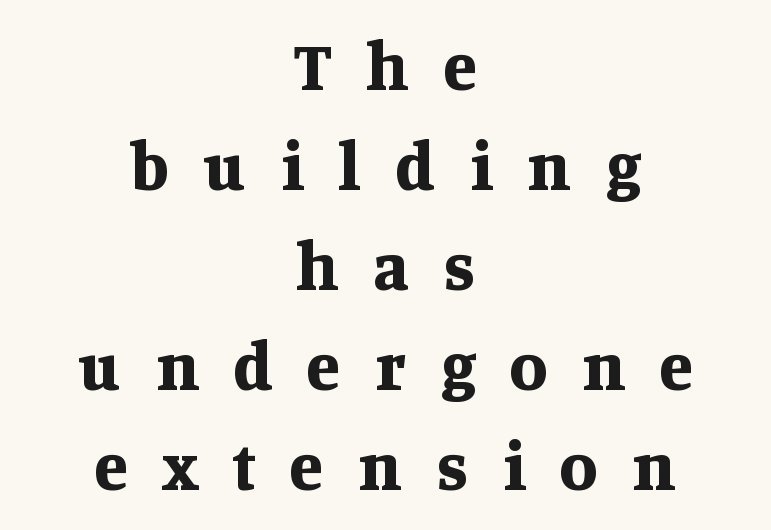
The image shows 69 px bold serif type, upright; set centered, normal line spacing (1.45x), unusually wide letter spacing (+0.5 em), not underlined; medium stroke contrast and a large x-height.
